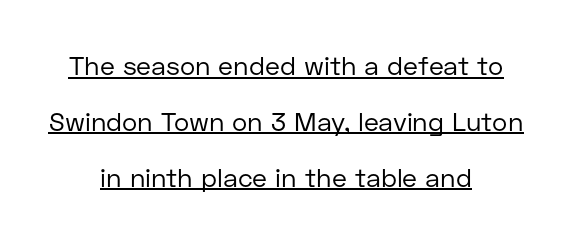
The lettering stays uniformly vertical, giving the passage a roman look. Inter-character spacing is left at the font's built-in metrics. Honestly, the underline is the first thing you notice here. Leading is clearly above the norm, producing a sparse column. Weight: in the light-to-regular range.
